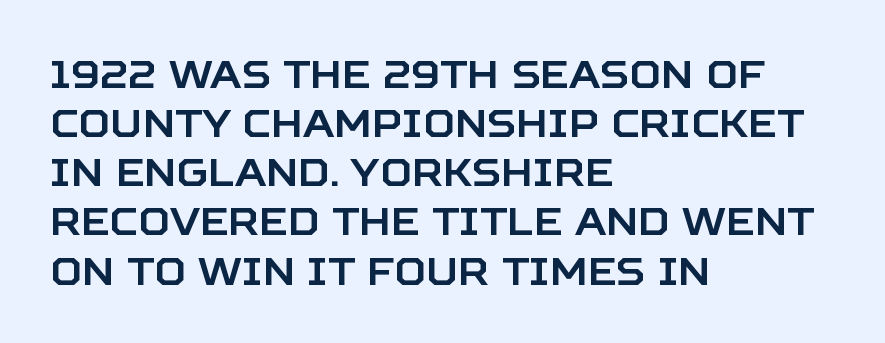
The image shows 39 px sans-serif type, upright; set left-aligned, normal line spacing (1.26x), normal letter spacing, not underlined; low stroke contrast and a large x-height.
